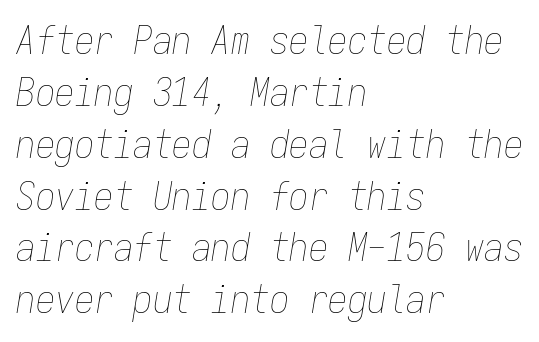
Q: Is the text bold? A: No.
Q: Is the text italic (slanted)? A: Yes, it leans right by about 9 degrees.
Q: Is the text underlined? A: No.
Q: How is the paragraph aligned? A: Left-aligned.
Q: Is the spacing between letters normal or unusually wide? A: Normal.
Q: Is the spacing between lines tight, normal or loose? A: Normal.
Q: Width (condensed, normal, or wide)? A: Condensed.
Q: Stroke contrast? A: Low.
Q: x-height? A: Medium.
Q: Monospaced? A: Yes.
